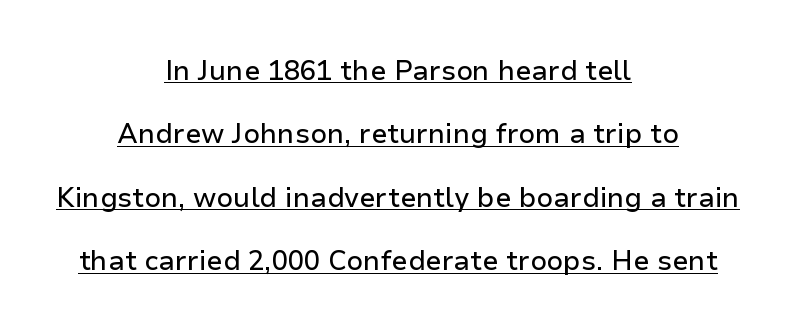
{"italic": "no", "underline": "yes", "align": "center", "line_spacing": "loose", "line_spacing_ratio": 2.35, "letter_spacing": "normal", "letter_spacing_em": 0.0, "glyph_px": 27}
